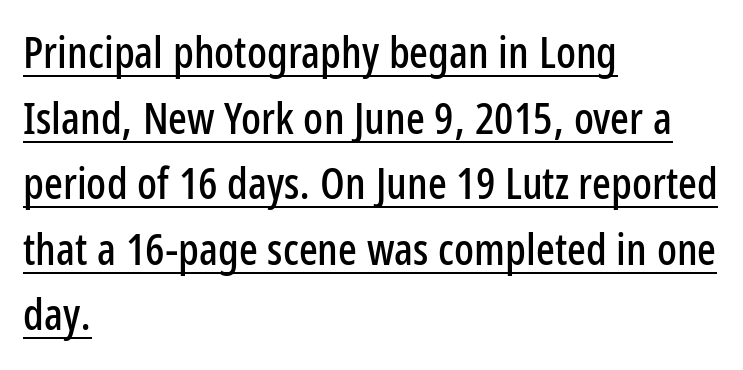
Q: Is the text italic (slanted)? A: No, it is upright.
Q: Is the typeface a serif or a sans-serif typeface? A: Sans-serif.
Q: Is the text underlined? A: Yes.
Q: How is the paragraph aligned? A: Left-aligned.
Q: Is the spacing between letters normal or unusually wide? A: Normal.
Q: Is the spacing between lines tight, normal or loose? A: Normal.
Q: Width (condensed, normal, or wide)? A: Condensed.
Q: Stroke contrast? A: Low.
Q: x-height? A: Medium.
Q: Monospaced? A: No.
